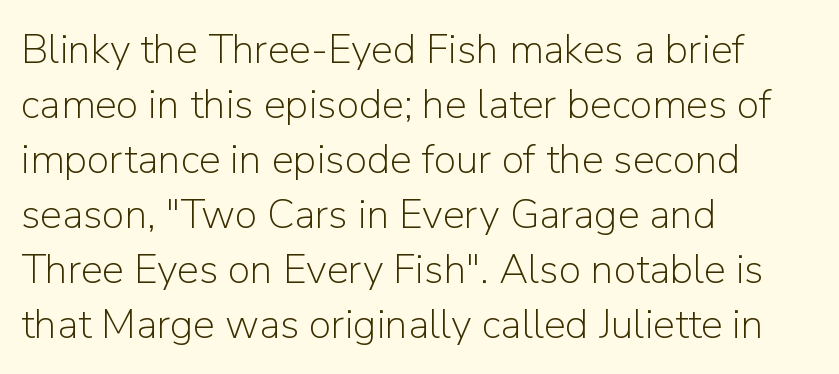
Q: Is the text bold? A: No.
Q: Is the text italic (slanted)? A: No, it is upright.
Q: Is the typeface a serif or a sans-serif typeface? A: Sans-serif.
Q: Is the text underlined? A: No.
Q: How is the paragraph aligned? A: Left-aligned.
Q: Is the spacing between letters normal or unusually wide? A: Normal.
Q: Is the spacing between lines tight, normal or loose? A: Normal.
Q: Width (condensed, normal, or wide)? A: Normal.
Q: Stroke contrast? A: Low.
Q: x-height? A: Medium.
Q: Monospaced? A: No.
